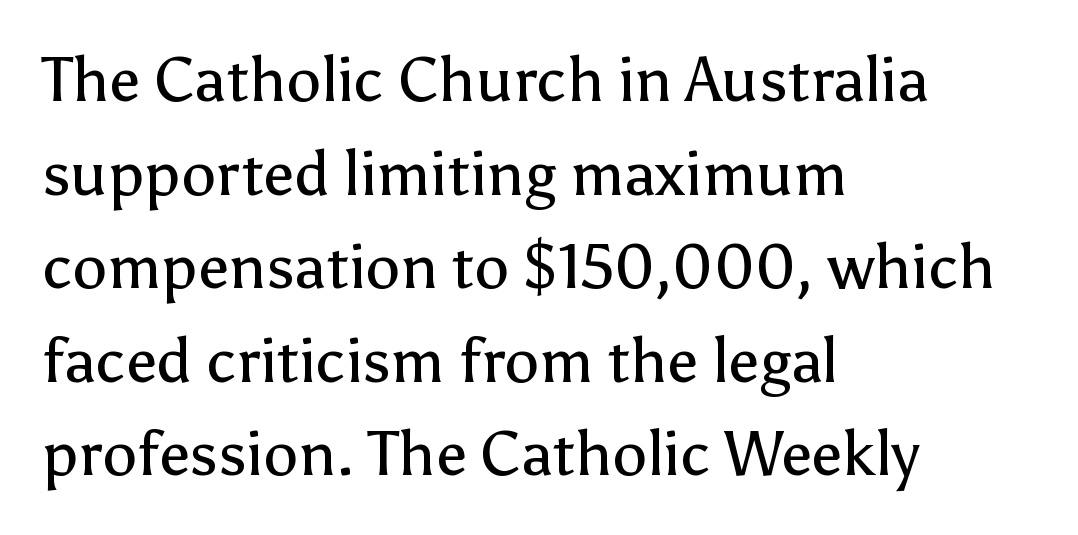
Q: Is the text bold? A: No.
Q: Is the text italic (slanted)? A: No, it is upright.
Q: Is the typeface a serif or a sans-serif typeface? A: Sans-serif.
Q: Is the text underlined? A: No.
Q: How is the paragraph aligned? A: Left-aligned.
Q: Is the spacing between letters normal or unusually wide? A: Normal.
Q: Is the spacing between lines tight, normal or loose? A: Normal.
Q: Width (condensed, normal, or wide)? A: Normal.
Q: Stroke contrast? A: Low.
Q: x-height? A: Medium.
Q: Monospaced? A: No.
